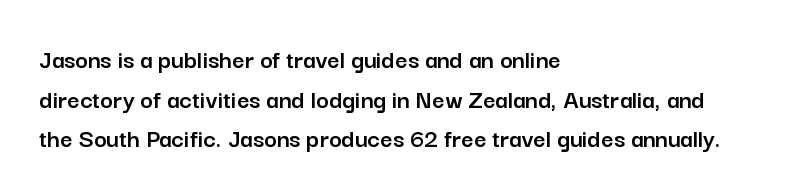
Q: Is the text italic (slanted)? A: No, it is upright.
Q: Is the text underlined? A: No.
Q: How is the paragraph aligned? A: Left-aligned.
Q: Is the spacing between letters normal or unusually wide? A: Normal.
Q: Is the spacing between lines tight, normal or loose? A: Normal.
